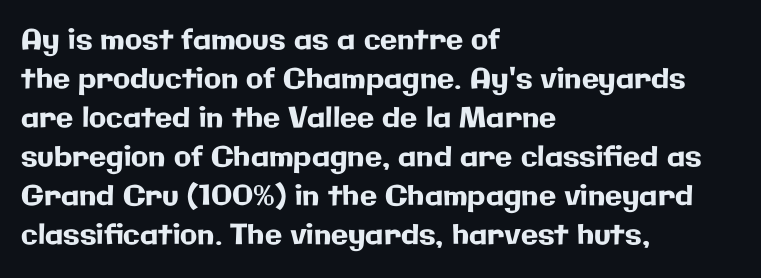
The specimen omits any rule beneath the text block's lines. The letters advance in unequal steps, a hallmark of proportional type. Between one letter and the next there's only the usual sliver of space. This is sans-serif lettering, the kind often seen on screens and signage. Horizontally, the lines are justified to the leading edge only. Posture: vertical.
